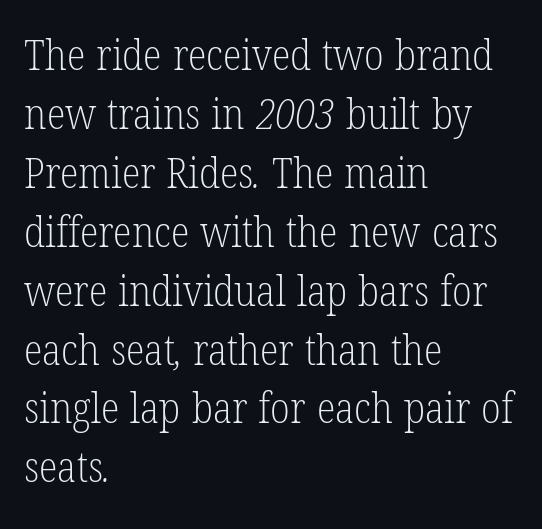
The image shows 43 px light, condensed serif type; set left-aligned, normal line spacing (1.37x), normal letter spacing, not underlined; low stroke contrast and a medium x-height.
